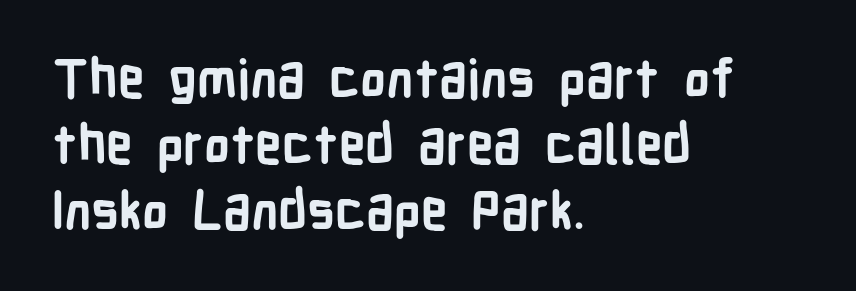
{"serif": "no", "italic": "no", "bold": "yes", "weight": "semibold", "width": "condensed", "stroke_contrast": "low", "x_height": "medium", "monospaced": "no", "underline": "no", "align": "left", "line_spacing": "normal", "line_spacing_ratio": 1.25, "letter_spacing": "normal", "letter_spacing_em": 0.0, "glyph_px": 53}
